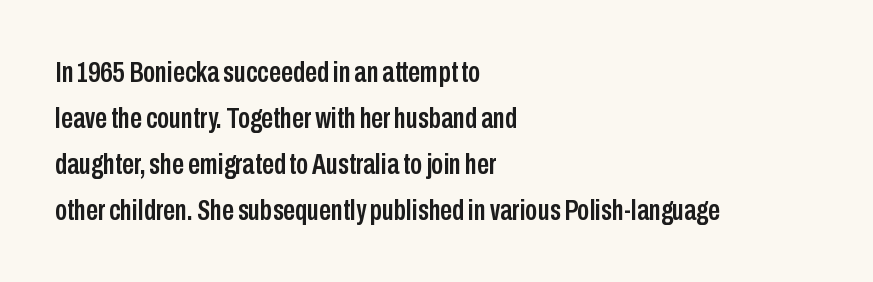
The image shows 30 px condensed sans-serif type, upright; set left-aligned, normal line spacing (1.53x), normal letter spacing, not underlined; low stroke contrast and a medium x-height.
